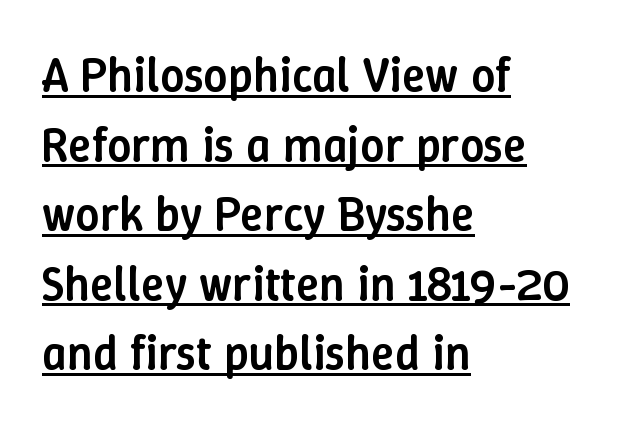
Heft: intermediate — a semibold. Short and long lines alike share a common starting point at left. This rendering leaves character spacing at its baseline value. Nope, not italic — everything's standing straight. Caption: lettering with a line underneath.
